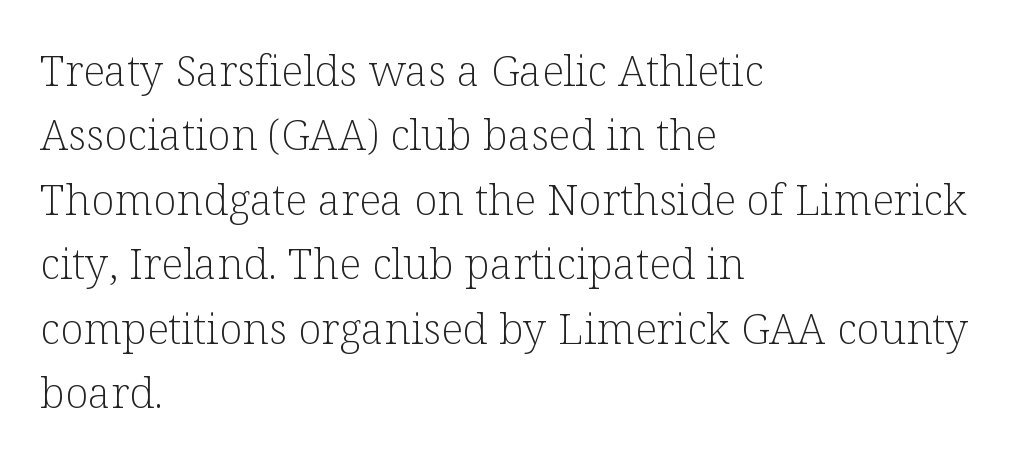
The image shows 43 px light serif type, upright; set left-aligned, normal line spacing (1.5x), normal letter spacing, not underlined; low stroke contrast and a medium x-height.
